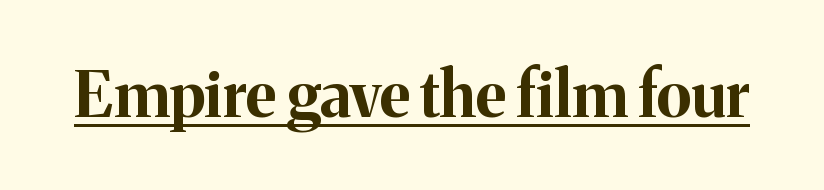
The image shows 63 px bold serif type, upright; set normal letter spacing, underlined; medium stroke contrast and a medium x-height.
